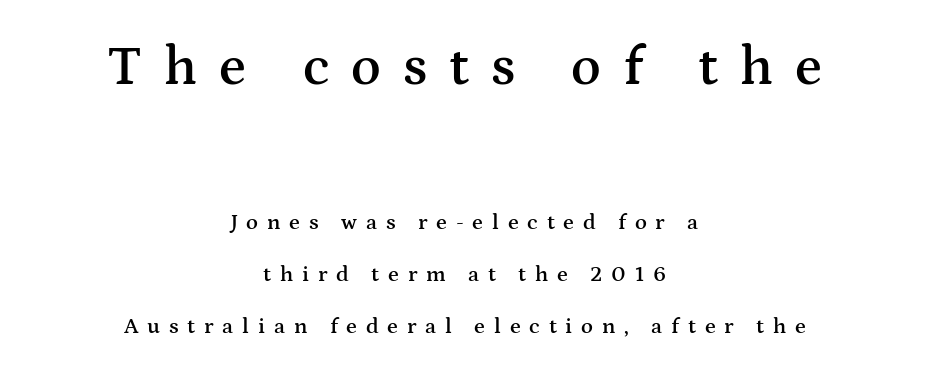
Q: Is the text bold? A: Semi-bold.
Q: Is the text italic (slanted)? A: No, it is upright.
Q: Is the typeface a serif or a sans-serif typeface? A: Serif.
Q: Is the text underlined? A: No.
Q: How is the paragraph aligned? A: Centered.
Q: Is the spacing between letters normal or unusually wide? A: Unusually wide.
Q: Is the spacing between lines tight, normal or loose? A: Loose.
Q: Which block of text is set in a larger size, the first (top) or the second (bottom)? A: The first (top) one.
Q: Width (condensed, normal, or wide)? A: Wide.
Q: Stroke contrast? A: Medium.
Q: x-height? A: Medium.
Q: Monospaced? A: No.
